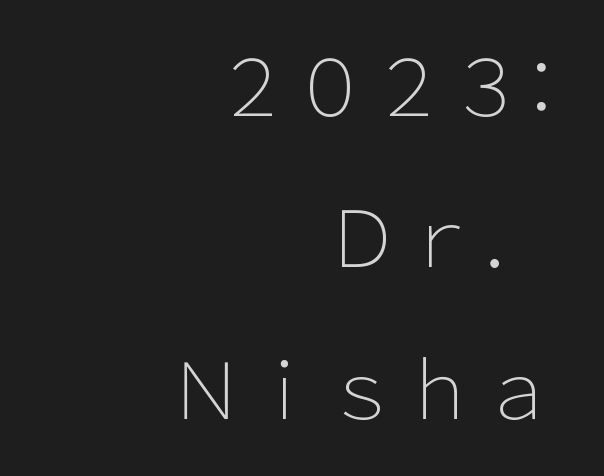
{"serif": "no", "italic": "no", "bold": "no", "weight": "light", "width": "normal", "stroke_contrast": "low", "x_height": "medium", "monospaced": "no", "underline": "no", "align": "right", "line_spacing": "loose", "line_spacing_ratio": 1.94, "letter_spacing": "normal", "letter_spacing_em": 0.0, "glyph_px": 78}
